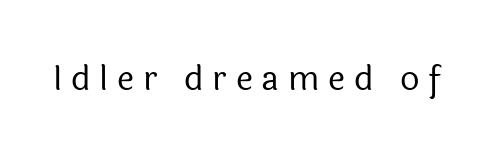
Do the characters align in a grid? No, the font is proportional. Look at the tracking — it's clearly loosened, letters drifting apart. Underlining? Definitely not there. The rendering shows plain stroke endings on the letterforms — a sans-serif design. Vertical stems look standard width or narrower in stroke.
